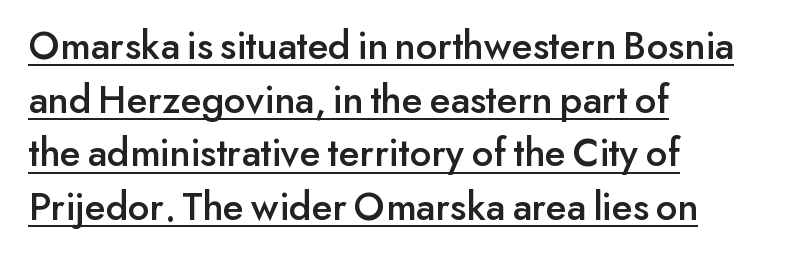
Q: Is the text italic (slanted)? A: No, it is upright.
Q: Is the typeface a serif or a sans-serif typeface? A: Sans-serif.
Q: Is the text underlined? A: Yes.
Q: How is the paragraph aligned? A: Left-aligned.
Q: Is the spacing between letters normal or unusually wide? A: Normal.
Q: Is the spacing between lines tight, normal or loose? A: Normal.
Q: Width (condensed, normal, or wide)? A: Normal.
Q: Stroke contrast? A: Low.
Q: x-height? A: Small.
Q: Monospaced? A: No.
